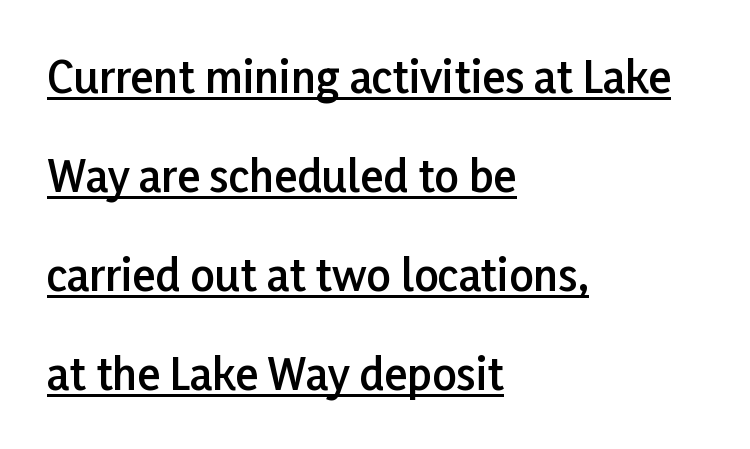
Here the glyphs are tracked normally, forming tight word shapes. Nope, no serifs anywhere on these letters. The ragged edge is on the right, which tells us the setting is flush left. The lettering is marked with a stroke running underneath it. Semibold letterforms, between regular and bold.
